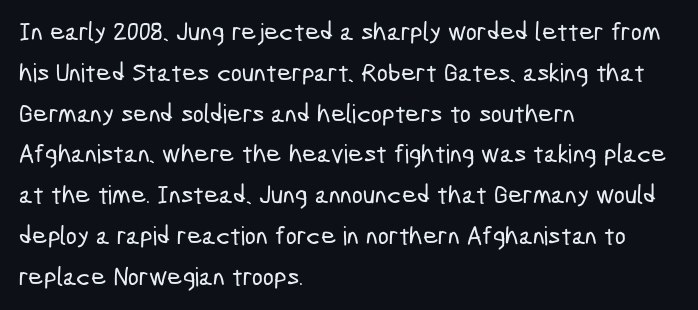
{"underline": "no", "align": "left", "line_spacing": "normal", "line_spacing_ratio": 1.57, "letter_spacing": "normal", "letter_spacing_em": 0.0, "glyph_px": 26}
